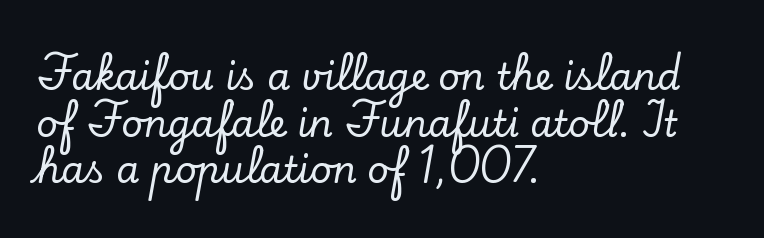
Varying glyph widths throughout — classic text-font behaviour. Here the glyphs are tracked normally, forming tight word shapes. Only glyphs here, with clear space below each row. The letters carry serifs — small finishing strokes at the ends of their stems. Leftover space on each line is placed entirely after the last word.
